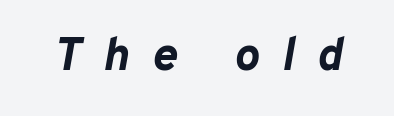
The image shows 47 px bold type, italic (leaning right); set unusually wide letter spacing (+0.48 em), not underlined; low stroke contrast and a medium x-height.
